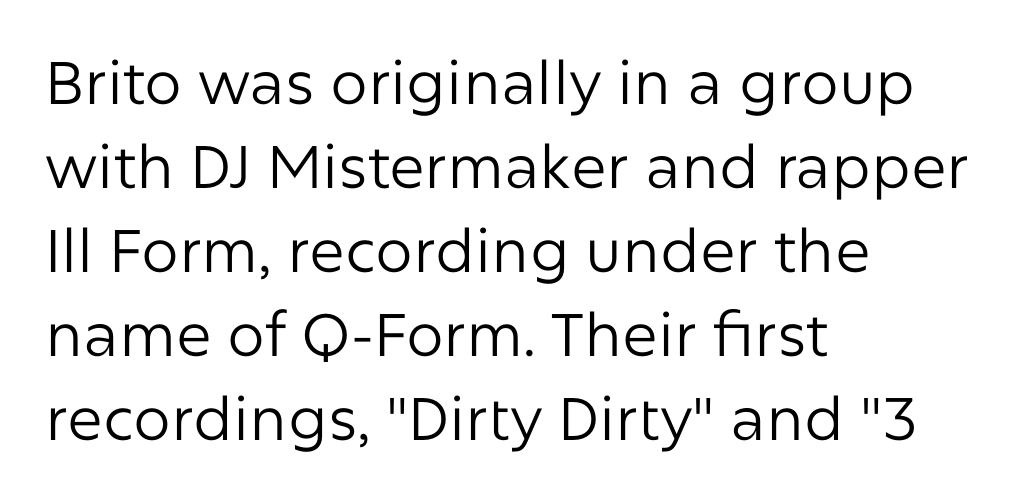
Q: Is the text bold? A: No.
Q: Is the text italic (slanted)? A: No, it is upright.
Q: Is the typeface a serif or a sans-serif typeface? A: Sans-serif.
Q: Is the text underlined? A: No.
Q: How is the paragraph aligned? A: Left-aligned.
Q: Is the spacing between letters normal or unusually wide? A: Normal.
Q: Is the spacing between lines tight, normal or loose? A: Normal.
Q: Width (condensed, normal, or wide)? A: Normal.
Q: Stroke contrast? A: Low.
Q: x-height? A: Medium.
Q: Monospaced? A: No.
